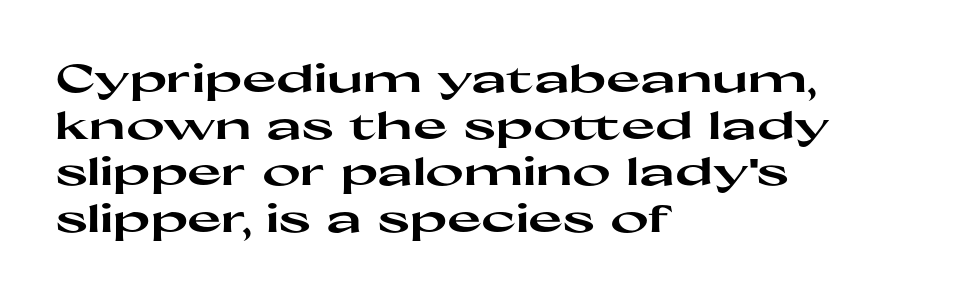
The image shows 37 px heavy, wide sans-serif type, upright; set left-aligned, normal line spacing (1.26x), normal letter spacing, not underlined; high stroke contrast and a medium x-height.
